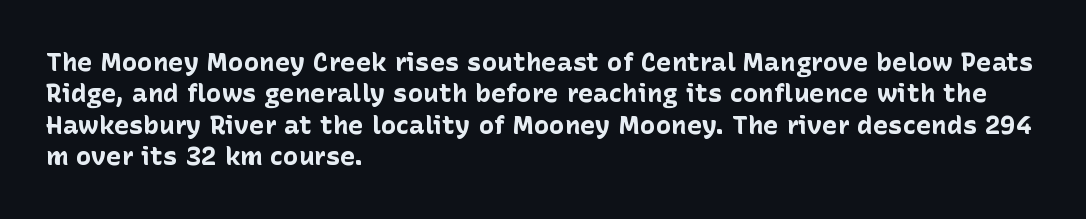
The image shows 26 px bold type, upright; set left-aligned, line spacing 1.21x, normal letter spacing, not underlined.
